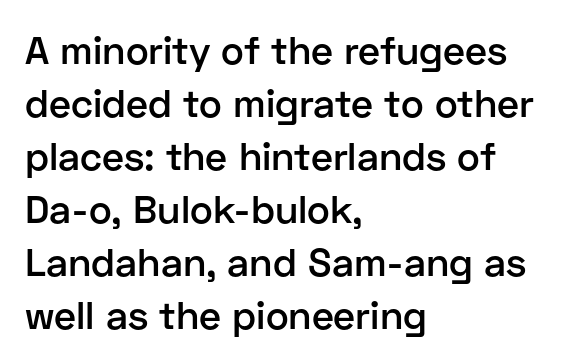
Horizontal bands of white between lines are of average thickness. The passage shown is not underscored anywhere. Typographic density is moderately raised because the face is semibold. Layout note: lines flush left. The line texture is even and compact thanks to regular tracking.
